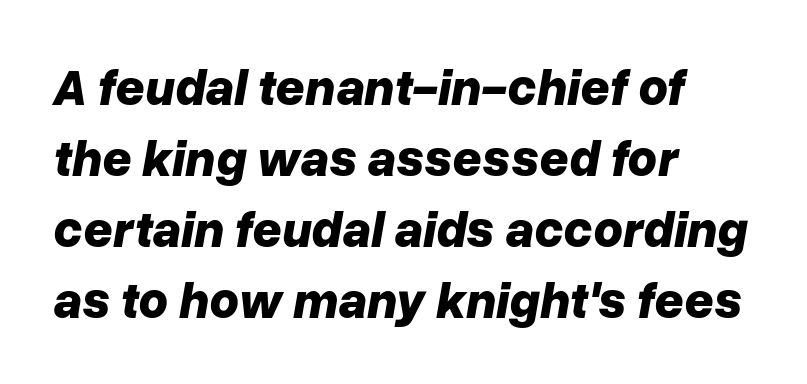
{"italic": "yes", "lean": "right", "slant_degrees": 10, "bold": "yes", "weight": "bold", "width": "normal", "stroke_contrast": "low", "x_height": "medium", "monospaced": "no", "underline": "no", "align": "left", "line_spacing": "normal", "line_spacing_ratio": 1.39, "letter_spacing": "normal", "letter_spacing_em": 0.0, "glyph_px": 51}
